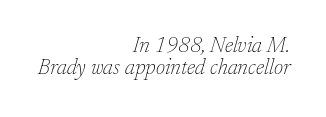
The image shows 21 px text type, italic (leaning right); set right-aligned, tight line spacing (1.07x), normal letter spacing, not underlined.
